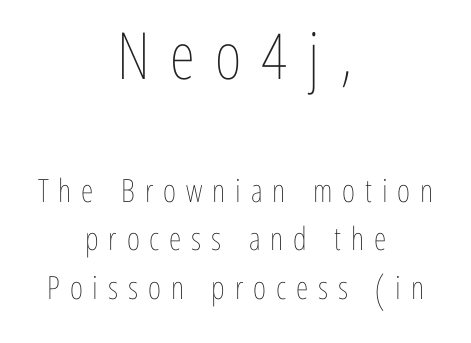
The image shows 65 px thin, condensed type, upright; set centered, normal line spacing (1.51x), unusually wide letter spacing (+0.31 em), not underlined; the first (top) block is 2.03x larger; low stroke contrast and a medium x-height.
